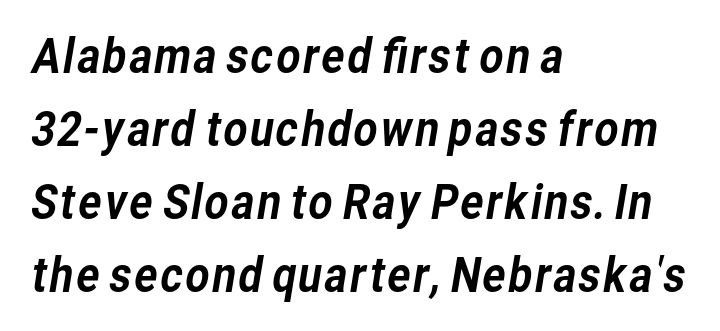
Q: Is the typeface a serif or a sans-serif typeface? A: Sans-serif.
Q: Is the text underlined? A: No.
Q: How is the paragraph aligned? A: Left-aligned.
Q: Is the spacing between letters normal or unusually wide? A: Normal.
Q: Is the spacing between lines tight, normal or loose? A: Normal.
Q: Width (condensed, normal, or wide)? A: Normal.
Q: Stroke contrast? A: Low.
Q: x-height? A: Medium.
Q: Monospaced? A: No.
